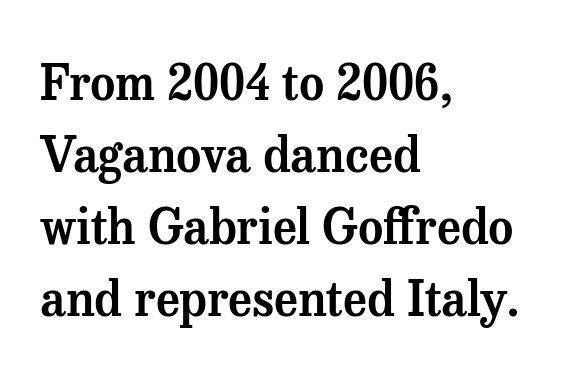
Q: Is the text italic (slanted)? A: No, it is upright.
Q: Is the typeface a serif or a sans-serif typeface? A: Serif.
Q: Is the text underlined? A: No.
Q: How is the paragraph aligned? A: Left-aligned.
Q: Is the spacing between letters normal or unusually wide? A: Normal.
Q: Is the spacing between lines tight, normal or loose? A: Normal.
Q: Width (condensed, normal, or wide)? A: Normal.
Q: Stroke contrast? A: Medium.
Q: x-height? A: Medium.
Q: Monospaced? A: No.
